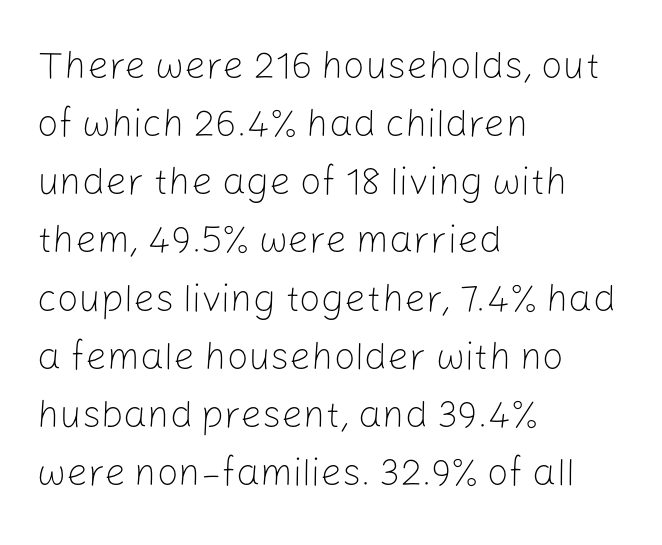
{"serif": "no", "italic": "no", "bold": "no", "weight": "light", "width": "normal", "stroke_contrast": "low", "x_height": "medium", "monospaced": "no", "underline": "no", "align": "left", "line_spacing": "normal", "line_spacing_ratio": 1.53, "letter_spacing": "normal", "letter_spacing_em": 0.0, "glyph_px": 38}
